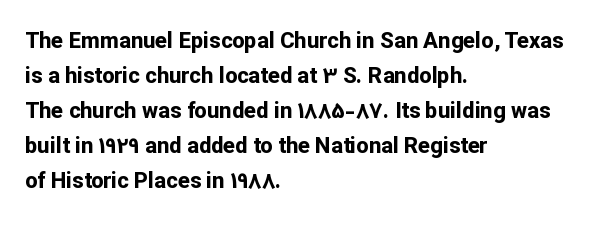
Horizontal bands of white between lines are of average thickness. The rendering keeps characters at their native spacing. Line beginnings align vertically; line endings do not. The font is running at its bold setting. No italicization has been applied; the sample stays upright.
